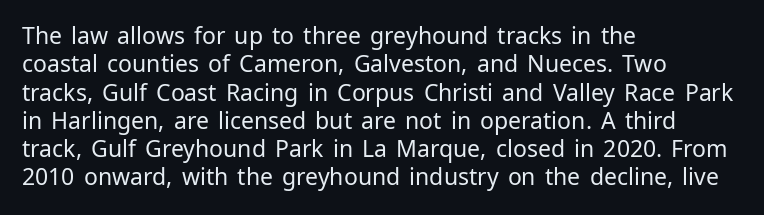
The image shows 23 px text type, upright; set left-aligned, line spacing 1.23x, normal letter spacing, not underlined.
